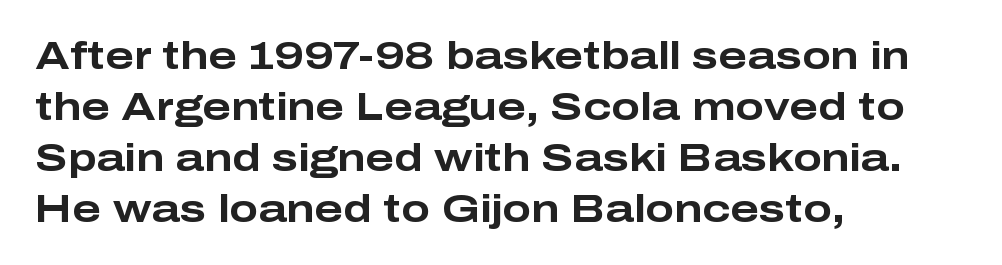
Q: Is the text bold? A: Yes.
Q: Is the text italic (slanted)? A: No, it is upright.
Q: Is the typeface a serif or a sans-serif typeface? A: Sans-serif.
Q: Is the text underlined? A: No.
Q: How is the paragraph aligned? A: Left-aligned.
Q: Is the spacing between letters normal or unusually wide? A: Normal.
Q: Is the spacing between lines tight, normal or loose? A: Normal.
Q: Width (condensed, normal, or wide)? A: Wide.
Q: Stroke contrast? A: Low.
Q: x-height? A: Medium.
Q: Monospaced? A: No.
